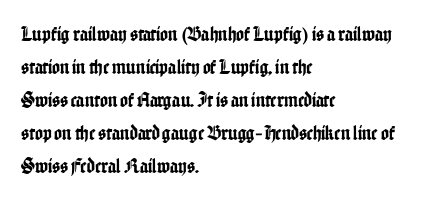
Do the letters lean? They stand straight. You could call the tracking neutral — neither tight nor loose. The passage shown is not underscored anywhere. The ragged edge is on the right, which tells us the setting is flush left. Students, observe: this is what conventionally led text looks like.
